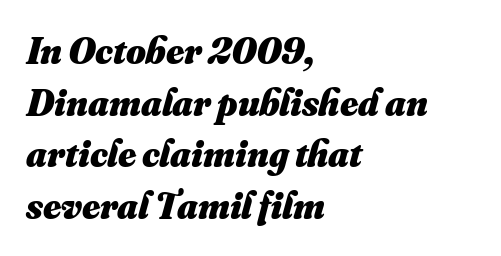
Q: Is the text bold? A: Yes.
Q: Is the text underlined? A: No.
Q: How is the paragraph aligned? A: Left-aligned.
Q: Is the spacing between letters normal or unusually wide? A: Normal.
Q: Is the spacing between lines tight, normal or loose? A: Normal.
Q: Width (condensed, normal, or wide)? A: Normal.
Q: Stroke contrast? A: Medium.
Q: x-height? A: Small.
Q: Monospaced? A: No.
